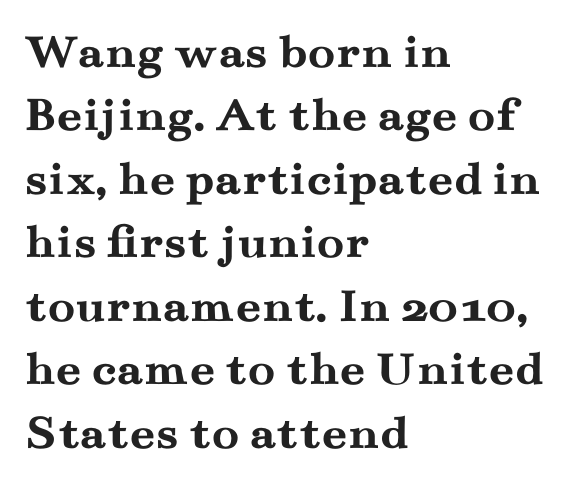
Leading: standard. The typesetter chose a ragged-right arrangement here. Honestly, the letter spacing is just normal — you wouldn't notice it. Unlike italic type, these characters show no tilt at all. Letterform terminals end in serifs throughout the passage. The space beneath each line is pristine and unruled.
